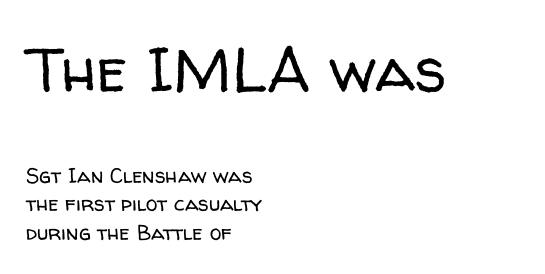
The image shows 62 px regular-weight sans-serif type, upright; set left-aligned, normal line spacing (1.36x), normal letter spacing, not underlined; the first (top) block is 2.95x larger; low stroke contrast and a medium x-height.
